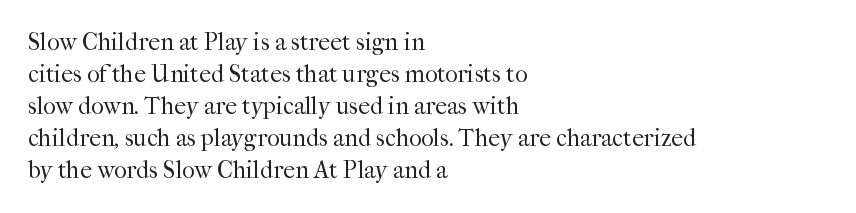
A bare baseline throughout the passage. Does the lettering tilt? It doesn't — this is upright. Leftover space on each line is placed entirely after the last word. Regarding leading, the lines here are spaced in the standard way. Inter-character spacing is left at the font's built-in metrics. Compared with a typical body face, this is equally light or lighter still.
